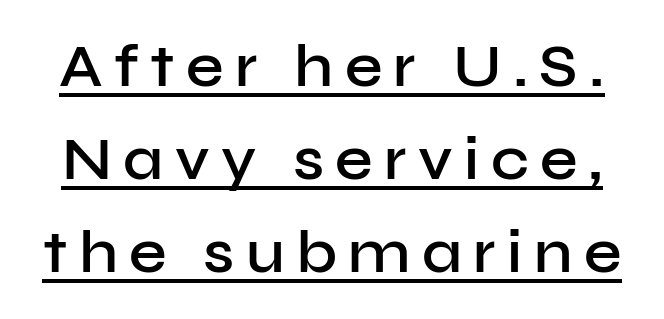
The words here are underlined. The type sits square on the baseline with zero lean. Leading: standard. Does the weight exceed regular? Yes, but only to semibold.
